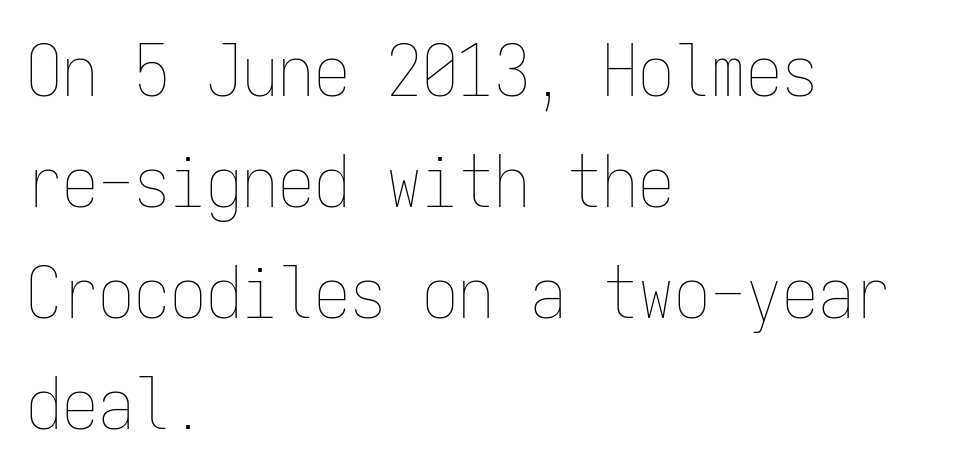
Each letter, wide or thin by design, is forced into the same width here. This rendering features lettering with no underline. The setting favours the left margin, as ordinary paragraphs usually do. Characters remain perfectly vertical along every line.
